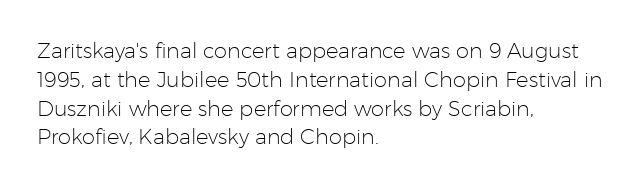
Q: Is the text bold? A: No.
Q: Is the text italic (slanted)? A: No, it is upright.
Q: Is the text underlined? A: No.
Q: How is the paragraph aligned? A: Left-aligned.
Q: Is the spacing between letters normal or unusually wide? A: Normal.
Q: Is the spacing between lines tight, normal or loose? A: Normal.
